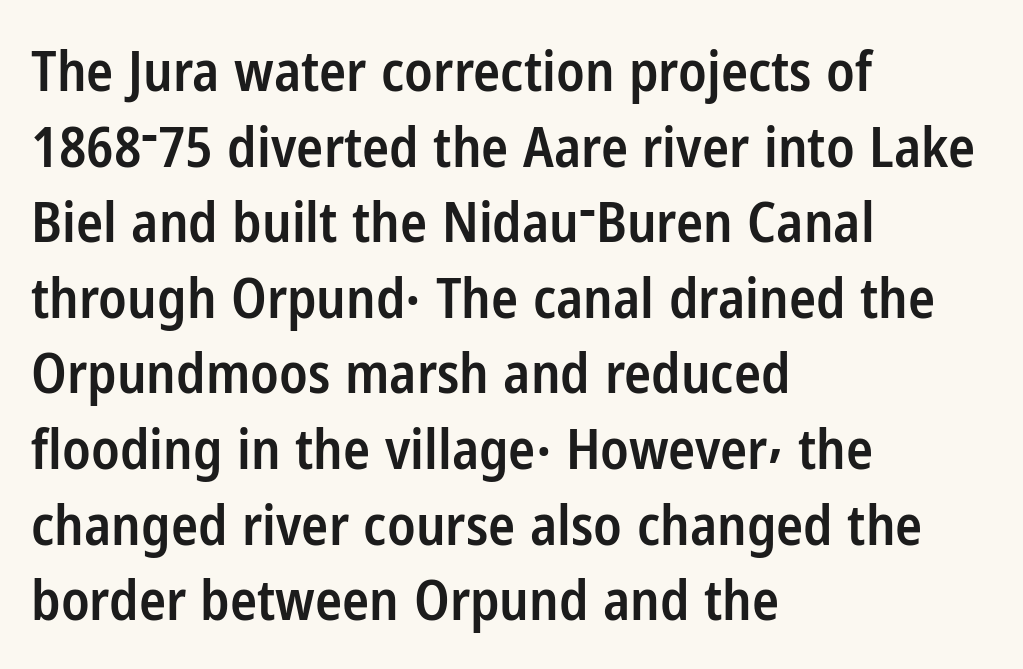
Leftover space on each line is placed entirely after the last word. The tracking reads as untouched default to a designer's eye. You can tell from the bare stems that sans-serif type was used. The passage shown stacks its lines at a standard gap. A fair bit of extra ink — the face is semibold, not bold. You could not count columns in this text — the font is proportionally spaced.
